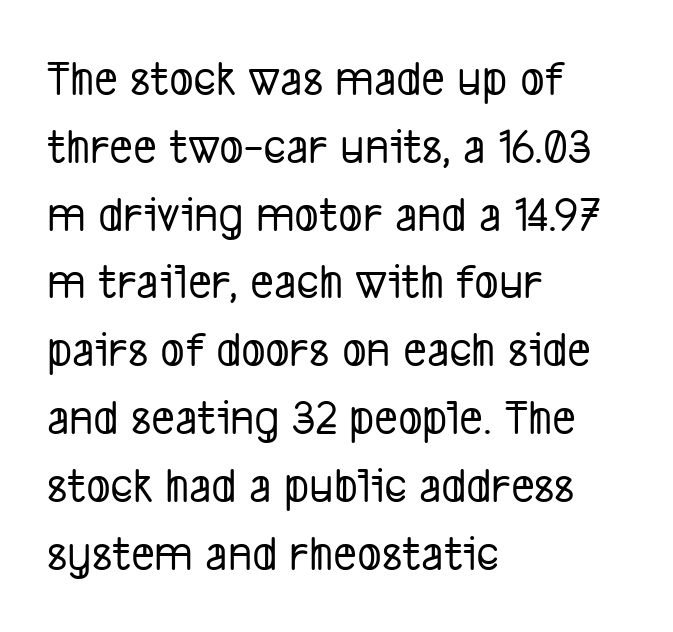
The image shows 51 px condensed sans-serif type; set left-aligned, normal line spacing (1.33x), normal letter spacing, not underlined; low stroke contrast and a medium x-height.
